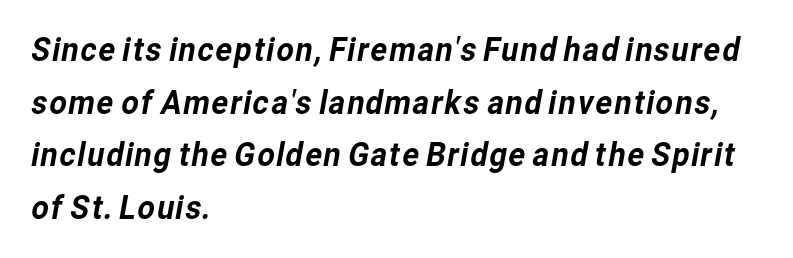
{"serif": "no", "width": "normal", "stroke_contrast": "low", "x_height": "medium", "monospaced": "no", "underline": "no", "align": "left", "line_spacing": "normal", "line_spacing_ratio": 1.55, "letter_spacing": "normal", "letter_spacing_em": 0.0, "glyph_px": 34}
